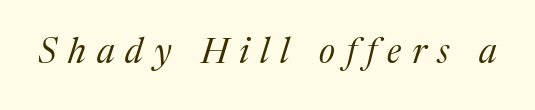
Italic? Definitely — the glyphs are oblique. Does extra space separate the letters? Yes, quite a lot of it. Each row of text sits above clean, open space. Stroke thickness stays within the range of a standard reading face or lighter.
